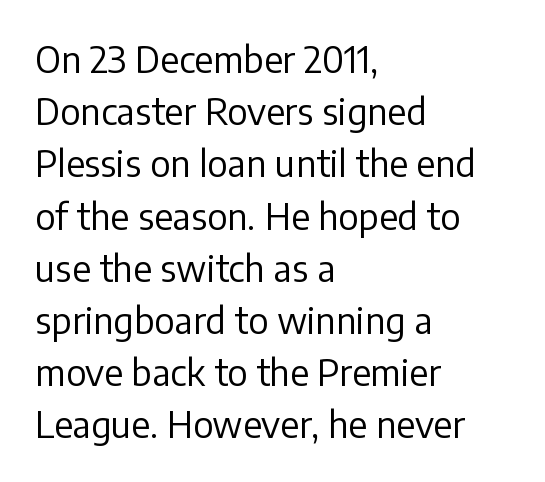
Q: Is the text bold? A: No.
Q: Is the text italic (slanted)? A: No, it is upright.
Q: Is the typeface a serif or a sans-serif typeface? A: Sans-serif.
Q: Is the text underlined? A: No.
Q: How is the paragraph aligned? A: Left-aligned.
Q: Is the spacing between letters normal or unusually wide? A: Normal.
Q: Is the spacing between lines tight, normal or loose? A: Normal.
Q: Width (condensed, normal, or wide)? A: Normal.
Q: Stroke contrast? A: Low.
Q: x-height? A: Medium.
Q: Monospaced? A: No.
